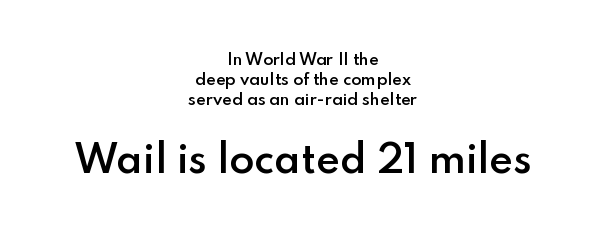
{"serif": "no", "italic": "no", "bold": "semi", "weight": "semibold", "width": "normal", "stroke_contrast": "low", "x_height": "small", "monospaced": "no", "underline": "no", "align": "center", "line_spacing": "normal", "line_spacing_ratio": 1.32, "letter_spacing": "normal", "letter_spacing_em": 0.0, "larger_block": "second", "size_ratio": 2.47, "glyph_px": 37}
